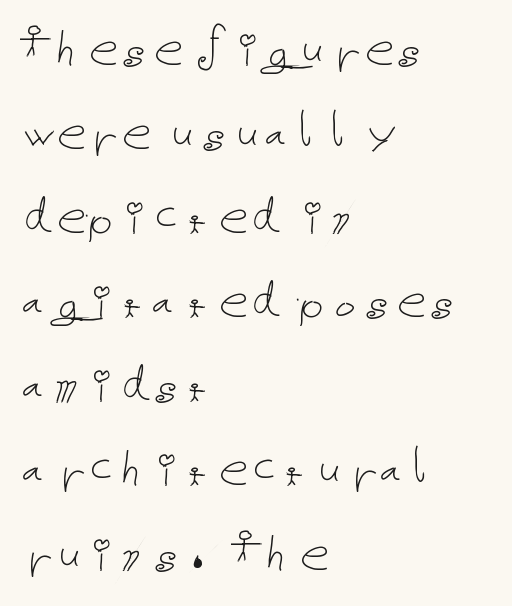
The image shows 58 px thin type, upright; set left-aligned, normal line spacing (1.45x), normal letter spacing, not underlined; low stroke contrast and a medium x-height.
